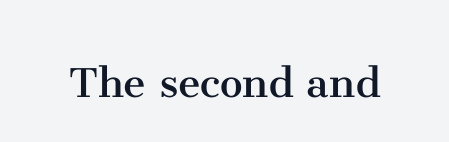
The image shows 51 px regular-weight serif type, upright; set normal letter spacing, not underlined; medium stroke contrast and a medium x-height.
